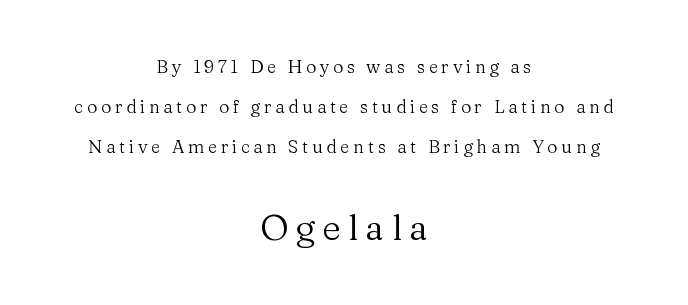
Q: Is the text bold? A: No.
Q: Is the text italic (slanted)? A: No, it is upright.
Q: Is the typeface a serif or a sans-serif typeface? A: Serif.
Q: Is the text underlined? A: No.
Q: How is the paragraph aligned? A: Centered.
Q: Is the spacing between letters normal or unusually wide? A: Unusually wide.
Q: Is the spacing between lines tight, normal or loose? A: Loose.
Q: Which block of text is set in a larger size, the first (top) or the second (bottom)? A: The second (bottom) one.
Q: Width (condensed, normal, or wide)? A: Normal.
Q: Stroke contrast? A: Medium.
Q: x-height? A: Medium.
Q: Monospaced? A: No.
